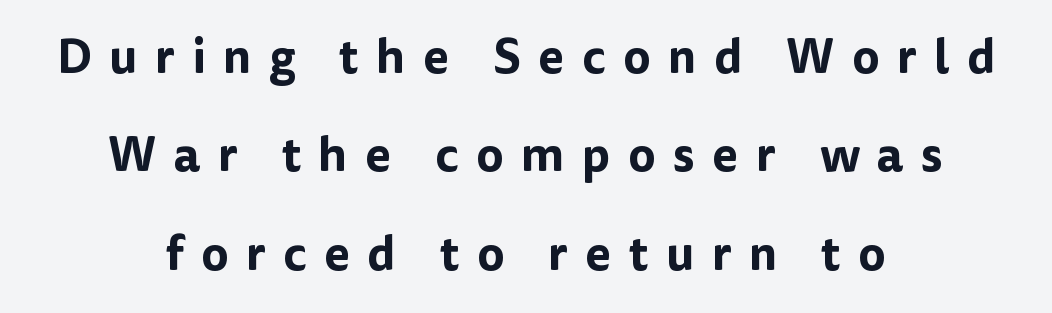
The image shows 48 px sans-serif type, upright; set centered, loose line spacing (2.05x), unusually wide letter spacing (+0.36 em), not underlined; low stroke contrast and a medium x-height.
